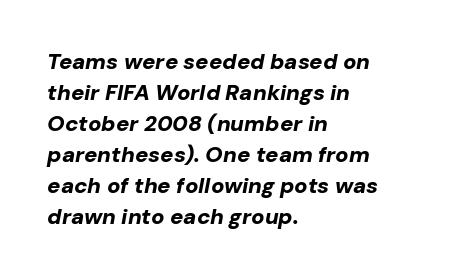
Weight: bold. Descender tails drop into unmarked territory. Does extra space separate the letters? No, they use regular spacing. Notice how descenders clear the ascenders below comfortably — that's standard leading. Would a proofreader flag this as italicized? Yes. Compared with a centered layout, this one pins lines to the left instead.
